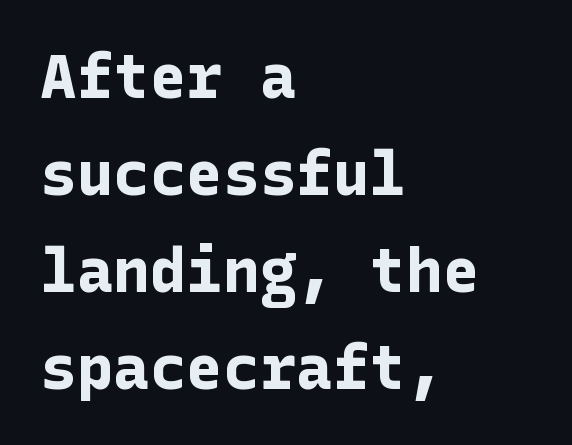
Horizontal bands of white between lines are of average thickness. Rendered with straight, roman letterforms. Thick stems and heavy bowls — unmistakably bold. No extra tracking has been applied to these lines. Observe the absence of serifs on each vertical stroke in this sample. A student would call this left alignment; a typographer would say flush left, rag right.
